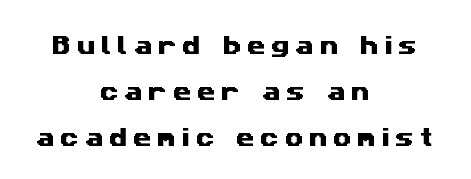
The image shows 21 px text type; set centered, loose line spacing (2.19x), unusually wide letter spacing (+0.28 em), not underlined.
